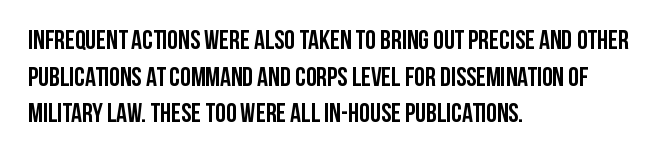
Q: Is the text bold? A: Yes.
Q: Is the text italic (slanted)? A: No, it is upright.
Q: Is the text underlined? A: No.
Q: How is the paragraph aligned? A: Left-aligned.
Q: Is the spacing between letters normal or unusually wide? A: Normal.
Q: Is the spacing between lines tight, normal or loose? A: Normal.
